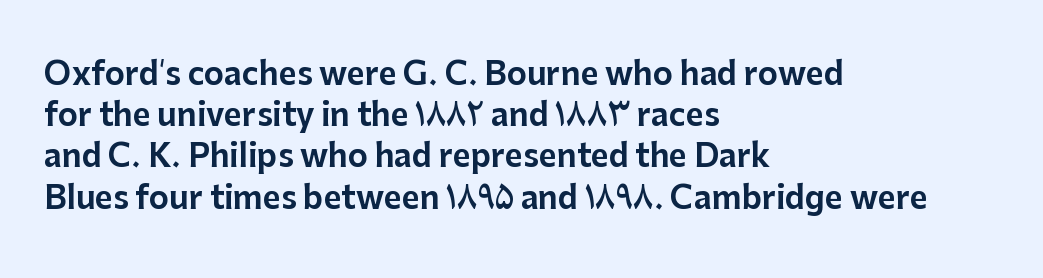
Is there any slant? The stems are plumb. What's the leading like? Ordinary, nothing unusual. Think of a printed novel: that variable character pitch is what you see here. There is no visible air inserted between adjacent glyphs. Font category for this specimen: sans-serif.
